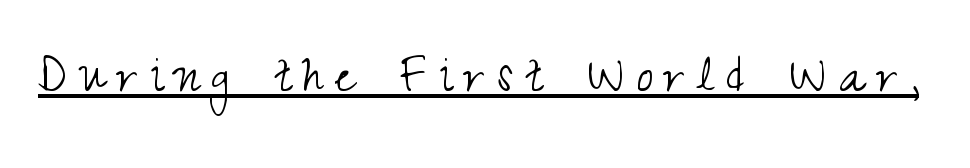
The image shows 58 px light, condensed sans-serif type, upright; set unusually wide letter spacing (+0.21 em), underlined; medium stroke contrast and a small x-height.
